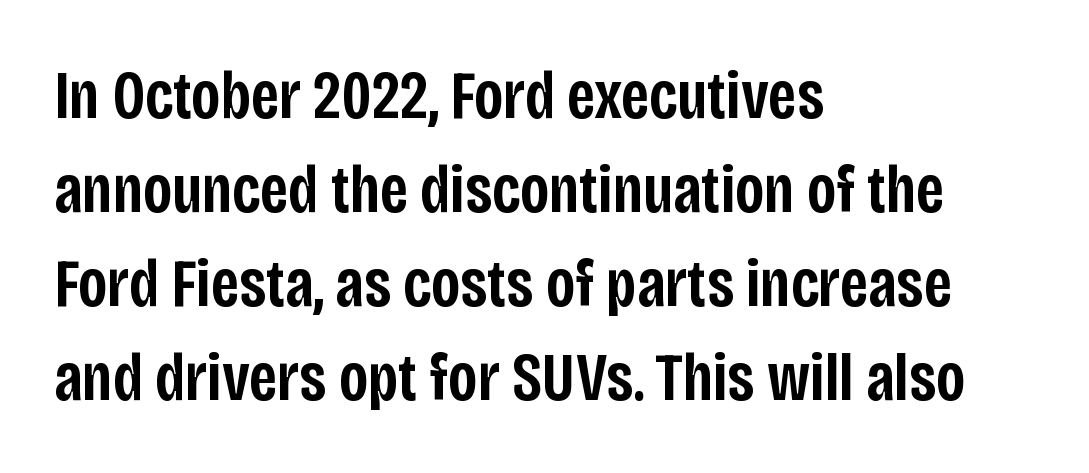
The image shows 68 px semibold, condensed sans-serif type, upright; set left-aligned, normal line spacing (1.38x), normal letter spacing, not underlined; low stroke contrast and a large x-height.
